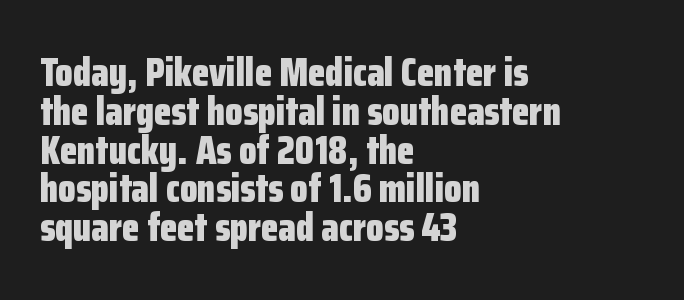
{"serif": "no", "italic": "no", "bold": "yes", "weight": "bold", "width": "condensed", "stroke_contrast": "low", "x_height": "medium", "monospaced": "no", "underline": "no", "align": "left", "line_spacing": "tight", "line_spacing_ratio": 0.97, "letter_spacing": "normal", "letter_spacing_em": 0.0, "glyph_px": 40}
